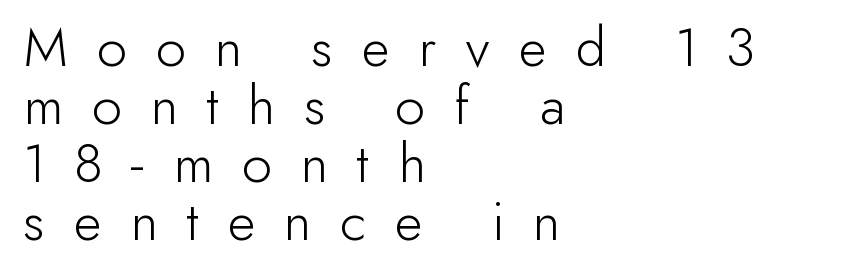
{"serif": "no", "italic": "no", "bold": "no", "weight": "light", "width": "normal", "stroke_contrast": "low", "x_height": "small", "monospaced": "no", "underline": "no", "align": "left", "line_spacing": "tight", "line_spacing_ratio": 1.0, "letter_spacing": "wide", "letter_spacing_em": 0.5, "glyph_px": 58}
